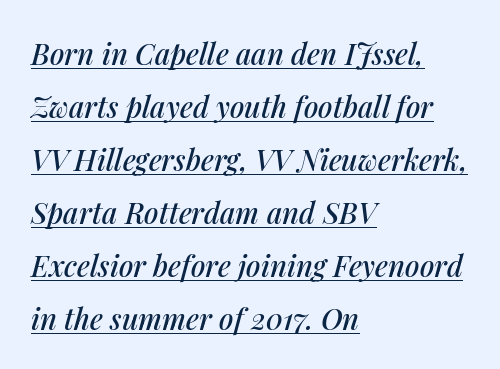
{"italic": "yes", "lean": "right", "slant_degrees": 14, "width": "normal", "stroke_contrast": "medium", "x_height": "medium", "monospaced": "no", "underline": "yes", "align": "left", "line_spacing_ratio": 1.83, "letter_spacing": "normal", "letter_spacing_em": 0.0, "glyph_px": 29}
